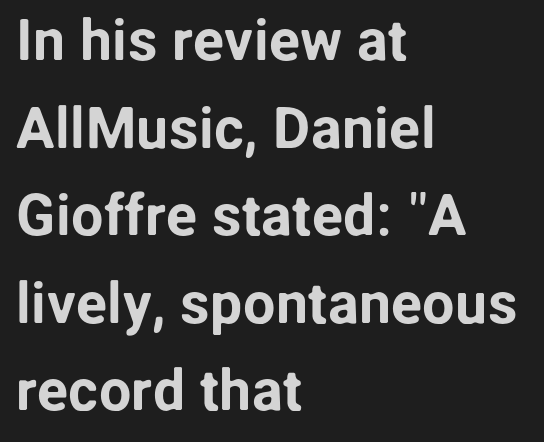
Q: Is the text italic (slanted)? A: No, it is upright.
Q: Is the typeface a serif or a sans-serif typeface? A: Sans-serif.
Q: Is the text underlined? A: No.
Q: How is the paragraph aligned? A: Left-aligned.
Q: Is the spacing between letters normal or unusually wide? A: Normal.
Q: Is the spacing between lines tight, normal or loose? A: Normal.
Q: Width (condensed, normal, or wide)? A: Normal.
Q: Stroke contrast? A: Low.
Q: x-height? A: Medium.
Q: Monospaced? A: No.
